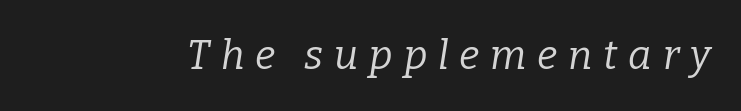
The image shows 40 px regular-weight serif type, italic (leaning right); set unusually wide letter spacing (+0.27 em), not underlined; low stroke contrast and a medium x-height.
